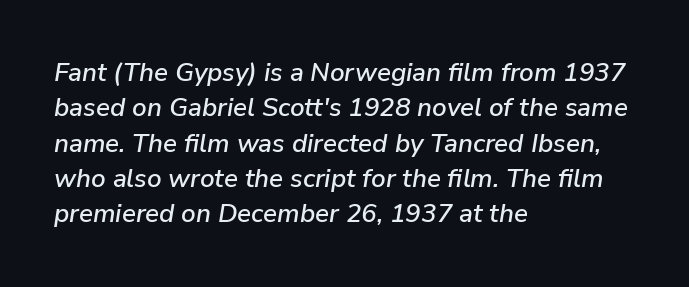
{"italic": "yes", "lean": "right", "slant_degrees": 9, "underline": "no", "align": "left", "line_spacing": "normal", "line_spacing_ratio": 1.36, "letter_spacing": "normal", "letter_spacing_em": 0.0, "glyph_px": 26}
